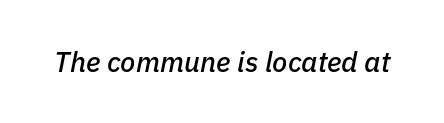
{"italic": "yes", "lean": "right", "slant_degrees": 11, "width": "normal", "stroke_contrast": "low", "x_height": "medium", "monospaced": "no", "underline": "no", "letter_spacing": "normal", "letter_spacing_em": 0.0, "glyph_px": 28}
